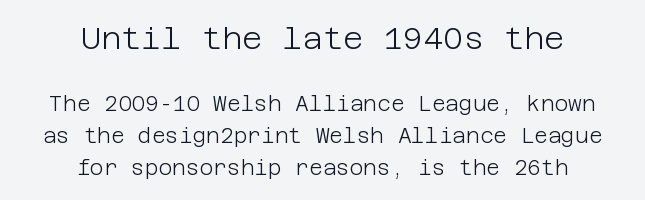
The image shows 31 px light sans-serif type, upright; set centered, normal line spacing (1.53x), normal letter spacing, not underlined; the first (top) block is 1.48x larger; low stroke contrast and a large x-height.
